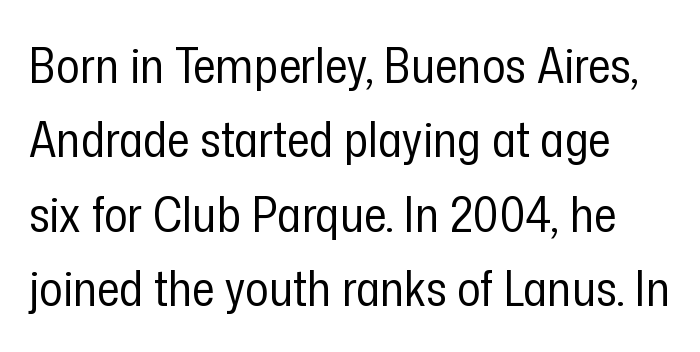
The image shows 49 px regular-weight, condensed sans-serif type, upright; set normal line spacing (1.52x), normal letter spacing, not underlined; low stroke contrast and a medium x-height.
